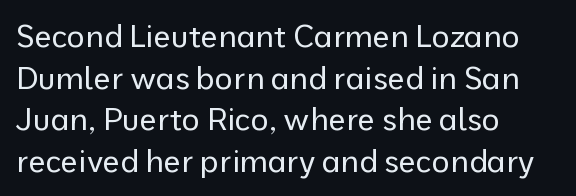
The image shows 31 px regular-weight sans-serif type, upright; set left-aligned, normal line spacing (1.34x), normal letter spacing, not underlined; low stroke contrast and a medium x-height.
